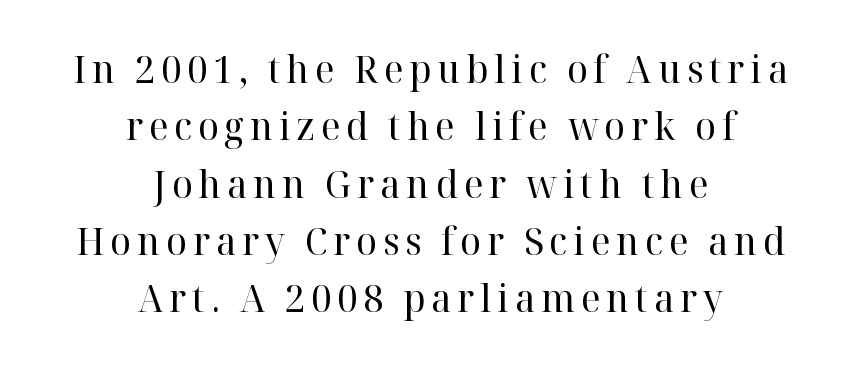
{"serif": "yes", "italic": "no", "bold": "no", "weight": "regular", "width": "normal", "stroke_contrast": "high", "x_height": "medium", "monospaced": "no", "underline": "no", "align": "center", "line_spacing": "normal", "line_spacing_ratio": 1.47, "glyph_px": 39}
